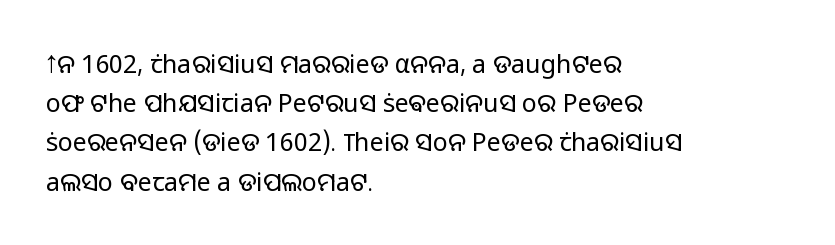
{"italic": "no", "bold": "no", "underline": "no", "align": "left", "line_spacing": "normal", "line_spacing_ratio": 1.57, "letter_spacing": "normal", "letter_spacing_em": 0.0, "glyph_px": 25}
